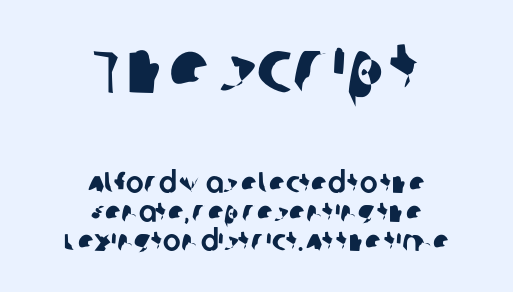
The image shows 76 px sans-serif type; set centered, tight line spacing (0.97x), normal letter spacing, not underlined; the first (top) block is 2.53x larger; low stroke contrast and a large x-height.
